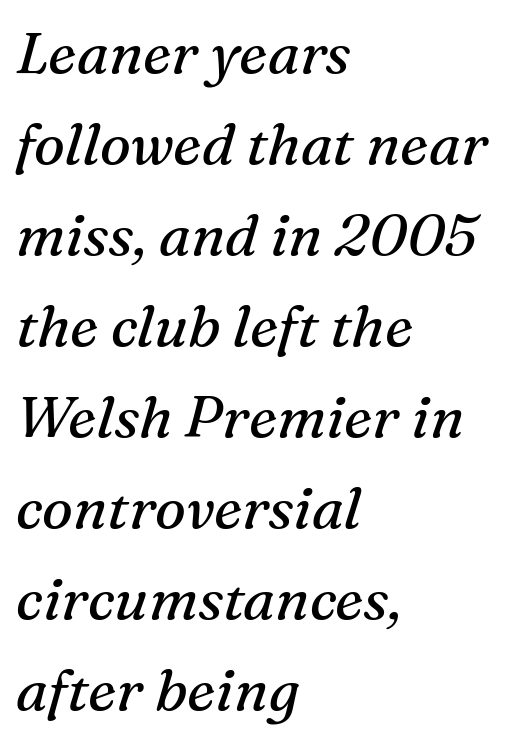
Q: Is the text bold? A: No.
Q: Is the text italic (slanted)? A: Yes, it leans right by about 16 degrees.
Q: Is the typeface a serif or a sans-serif typeface? A: Serif.
Q: Is the text underlined? A: No.
Q: How is the paragraph aligned? A: Left-aligned.
Q: Is the spacing between letters normal or unusually wide? A: Normal.
Q: Is the spacing between lines tight, normal or loose? A: Normal.
Q: Width (condensed, normal, or wide)? A: Normal.
Q: Stroke contrast? A: Medium.
Q: x-height? A: Medium.
Q: Monospaced? A: No.
